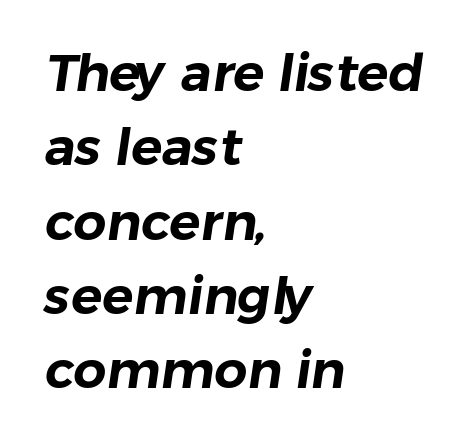
Q: Is the typeface a serif or a sans-serif typeface? A: Sans-serif.
Q: Is the text underlined? A: No.
Q: How is the paragraph aligned? A: Left-aligned.
Q: Is the spacing between letters normal or unusually wide? A: Normal.
Q: Is the spacing between lines tight, normal or loose? A: Normal.
Q: Width (condensed, normal, or wide)? A: Normal.
Q: Stroke contrast? A: Low.
Q: x-height? A: Medium.
Q: Monospaced? A: No.
